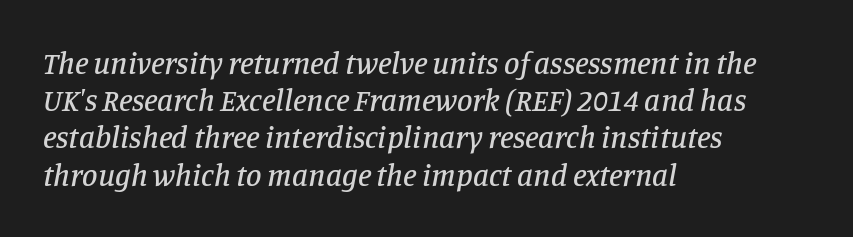
Q: Is the text italic (slanted)? A: Yes, it leans right by about 11 degrees.
Q: Is the typeface a serif or a sans-serif typeface? A: Serif.
Q: Is the text underlined? A: No.
Q: How is the paragraph aligned? A: Left-aligned.
Q: Is the spacing between letters normal or unusually wide? A: Normal.
Q: Width (condensed, normal, or wide)? A: Normal.
Q: Stroke contrast? A: Low.
Q: x-height? A: Large.
Q: Monospaced? A: No.
